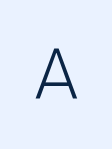
Q: Is the text bold? A: No.
Q: Is the text italic (slanted)? A: No, it is upright.
Q: Is the typeface a serif or a sans-serif typeface? A: Sans-serif.
Q: Is the text underlined? A: No.
Q: Is the spacing between letters normal or unusually wide? A: Unusually wide.
Q: Width (condensed, normal, or wide)? A: Normal.
Q: Stroke contrast? A: Low.
Q: x-height? A: Medium.
Q: Monospaced? A: Yes.
